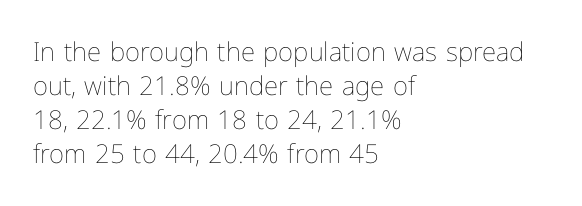
Descenders are the only things crossing below the line. All the whitespace from short lines collects on the right. Characters remain perfectly vertical along every line. The letters sit at their default tracking, neither squeezed nor spread.
